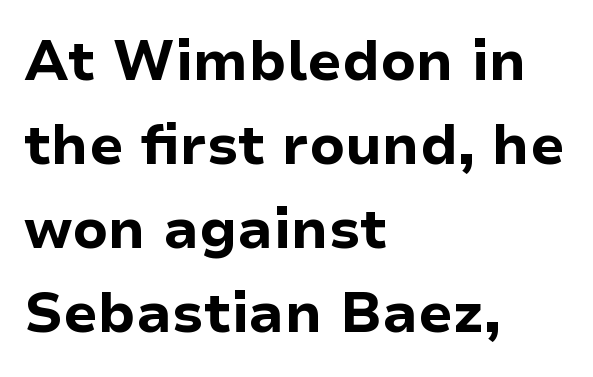
The image shows 55 px bold sans-serif type, upright; set left-aligned, normal line spacing (1.53x), normal letter spacing, not underlined; low stroke contrast and a medium x-height.
